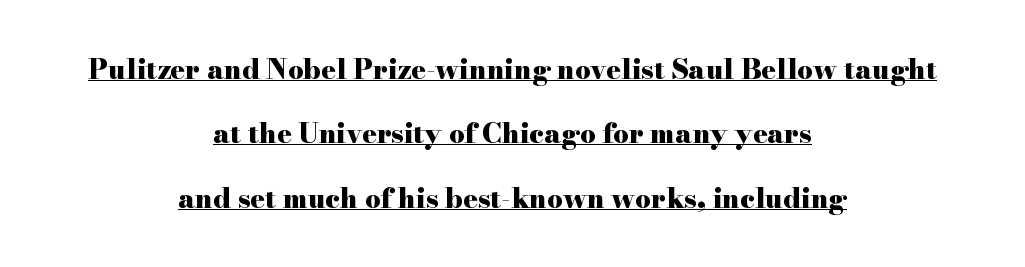
{"italic": "no", "bold": "yes", "underline": "yes", "align": "center", "line_spacing": "loose", "line_spacing_ratio": 2.38, "letter_spacing": "normal", "letter_spacing_em": 0.0, "glyph_px": 27}
